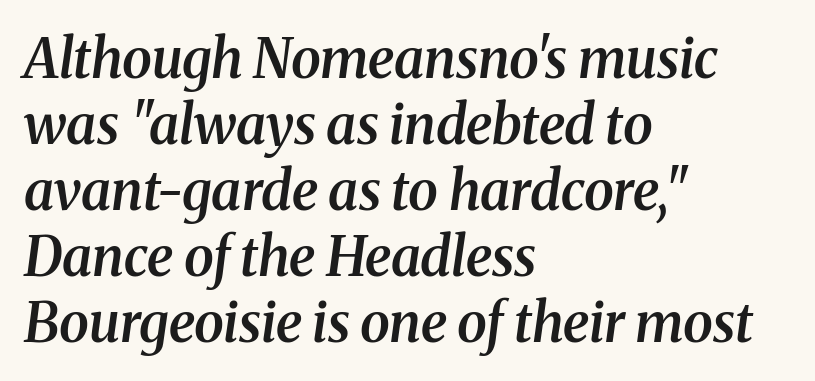
The image shows 54 px semibold serif type, italic (leaning right); set left-aligned, line spacing 1.22x, normal letter spacing, not underlined; medium stroke contrast and a medium x-height.
